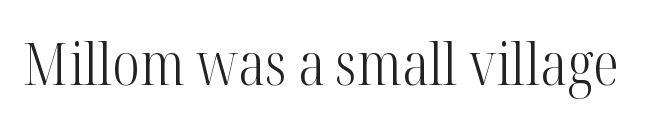
{"serif": "yes", "italic": "no", "bold": "no", "weight": "light", "width": "condensed", "stroke_contrast": "high", "x_height": "medium", "monospaced": "no", "underline": "no", "letter_spacing": "normal", "letter_spacing_em": 0.0, "glyph_px": 58}
